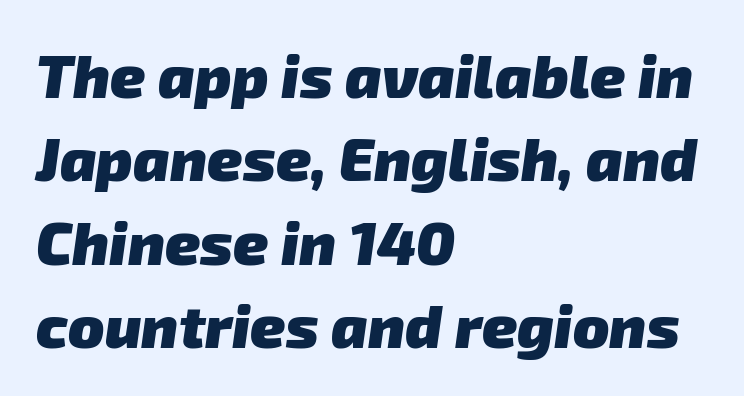
Q: Is the text bold? A: Yes.
Q: Is the typeface a serif or a sans-serif typeface? A: Sans-serif.
Q: Is the text underlined? A: No.
Q: How is the paragraph aligned? A: Left-aligned.
Q: Is the spacing between letters normal or unusually wide? A: Normal.
Q: Is the spacing between lines tight, normal or loose? A: Normal.
Q: Width (condensed, normal, or wide)? A: Normal.
Q: Stroke contrast? A: Low.
Q: x-height? A: Medium.
Q: Monospaced? A: No.
